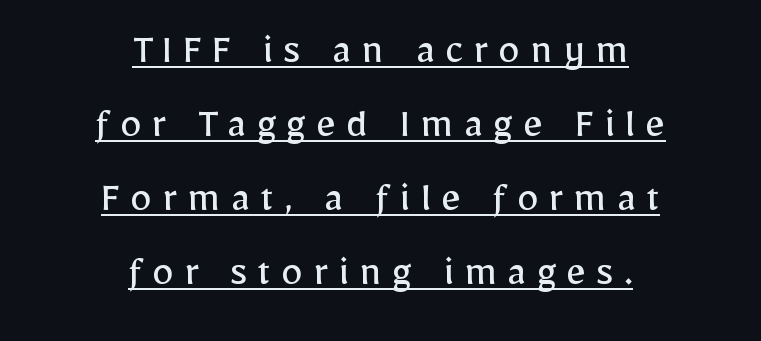
Does the type have serifs? No, each stem ends abruptly. The letters stand upright; this is a roman face. Leading matches the norm, producing a regular column. Underlined type. Each stroke keeps to a modest, everyday thickness or less.
